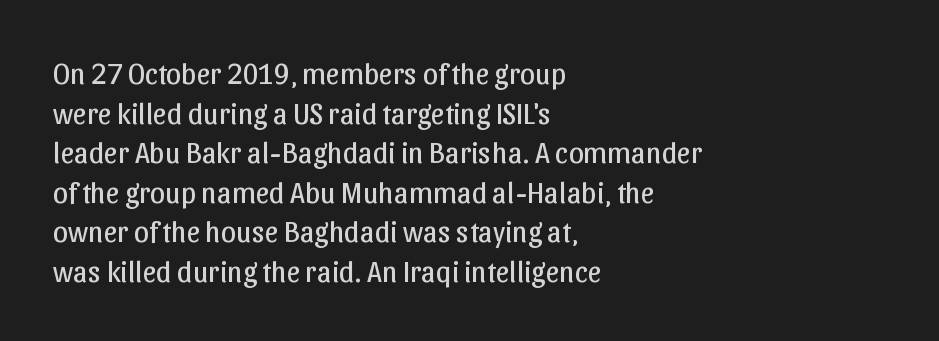
The image shows 30 px regular-weight sans-serif type, upright; set left-aligned, normal line spacing (1.32x), normal letter spacing, not underlined; low stroke contrast and a medium x-height.
